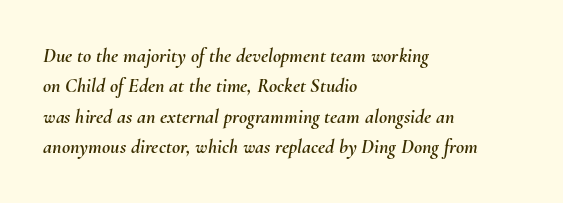
The image shows 20 px text type, italic (leaning right); set left-aligned, normal line spacing (1.52x), normal letter spacing, not underlined.
